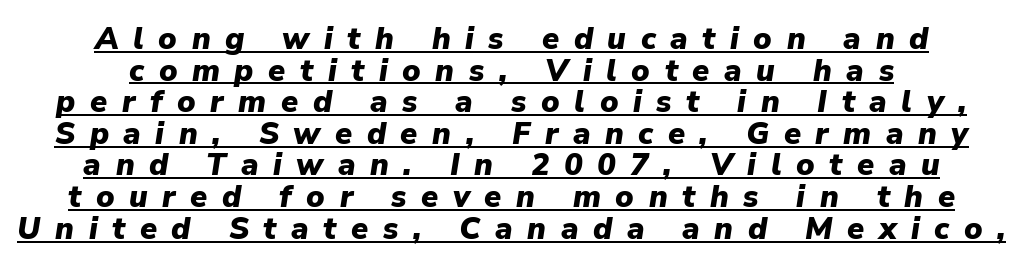
{"italic": "yes", "lean": "right", "slant_degrees": 9, "bold": "yes", "weight": "heavy", "width": "normal", "stroke_contrast": "low", "x_height": "medium", "monospaced": "no", "underline": "yes", "align": "center", "line_spacing": "tight", "line_spacing_ratio": 1.02, "letter_spacing": "wide", "letter_spacing_em": 0.47, "glyph_px": 31}
